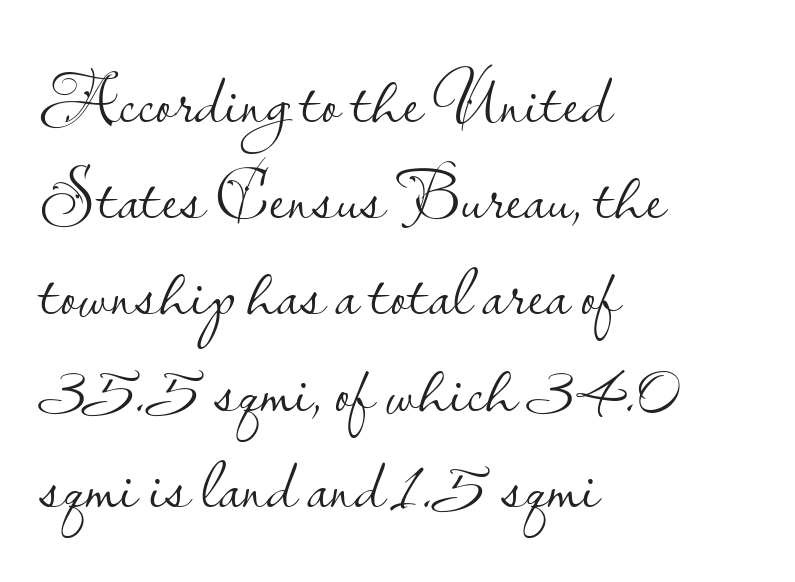
{"serif": "no", "bold": "no", "weight": "light", "width": "normal", "stroke_contrast": "low", "x_height": "small", "monospaced": "no", "underline": "no", "align": "left", "line_spacing": "normal", "line_spacing_ratio": 1.3, "letter_spacing": "normal", "letter_spacing_em": 0.0, "glyph_px": 74}
